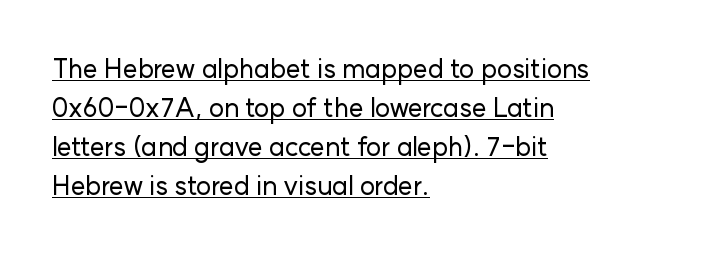
Q: Is the text italic (slanted)? A: No, it is upright.
Q: Is the text underlined? A: Yes.
Q: How is the paragraph aligned? A: Left-aligned.
Q: Is the spacing between letters normal or unusually wide? A: Normal.
Q: Is the spacing between lines tight, normal or loose? A: Normal.
